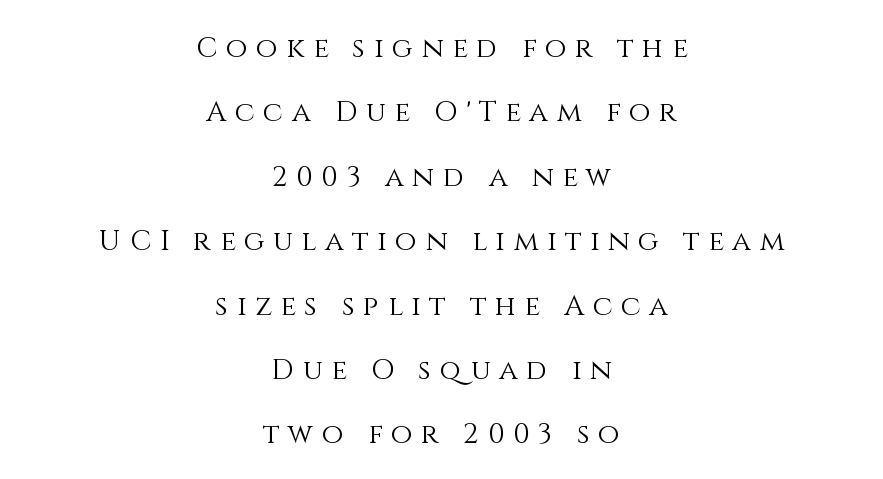
{"italic": "no", "bold": "no", "weight": "light", "width": "normal", "stroke_contrast": "medium", "x_height": "large", "monospaced": "no", "underline": "no", "align": "center", "line_spacing": "loose", "line_spacing_ratio": 2.3, "letter_spacing": "wide", "letter_spacing_em": 0.31, "glyph_px": 28}
